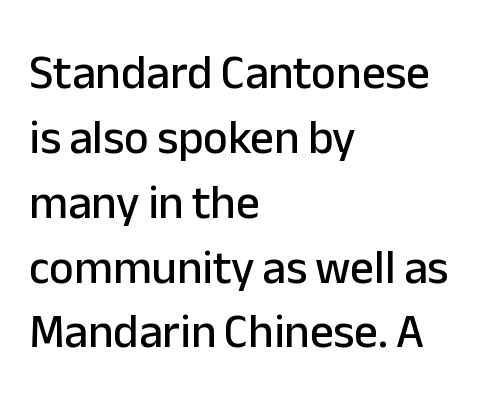
The image shows 47 px sans-serif type, upright; set left-aligned, normal line spacing (1.38x), normal letter spacing, not underlined; low stroke contrast and a medium x-height.
